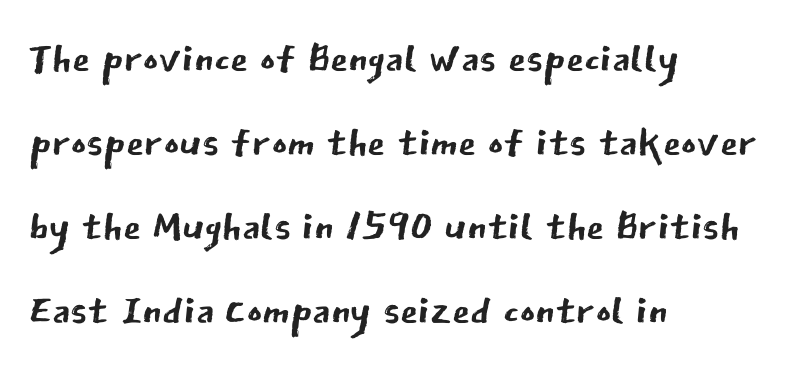
The cut favours lightness, reaching ordinary text weight at its darkest. Layout note: lines flush left. The type sits square on the baseline with zero lean. Varying glyph widths throughout — classic text-font behaviour. Bare-footed words on every line.
